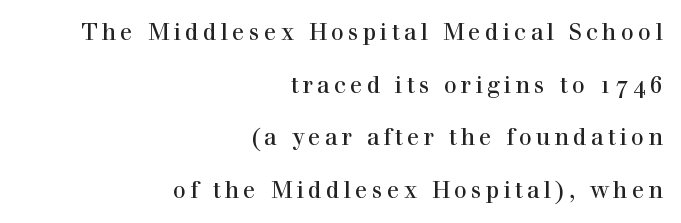
Check under the words: just untouched page. Quick note: not italic, upright. The rendering anchors every line to the right-hand side. Notice the wide empty band between every row — that's loose leading.
